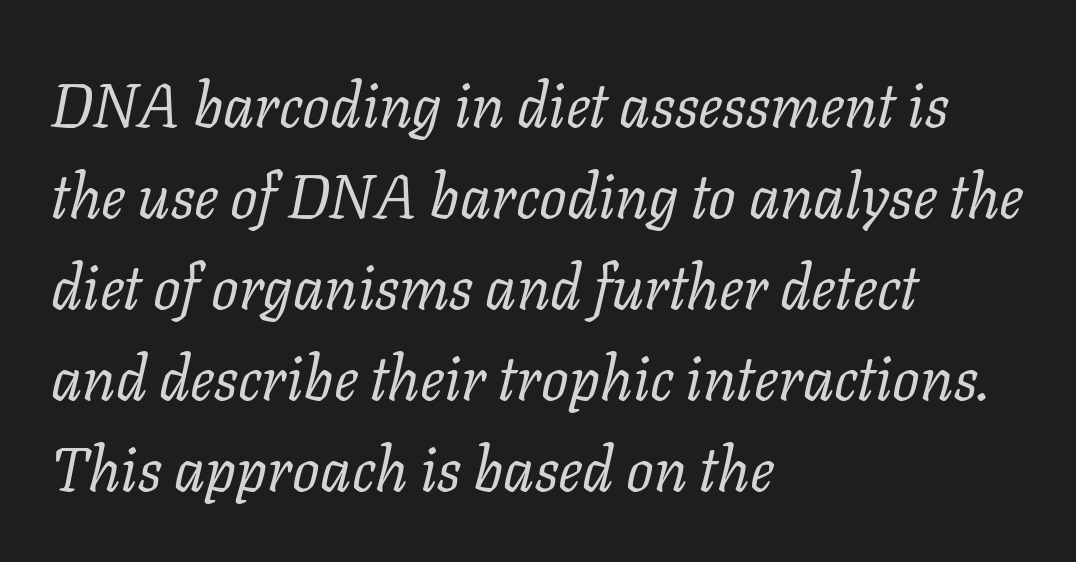
The image shows 61 px regular-weight serif type, italic (leaning right); set left-aligned, normal line spacing (1.49x), normal letter spacing, not underlined; low stroke contrast and a medium x-height.
